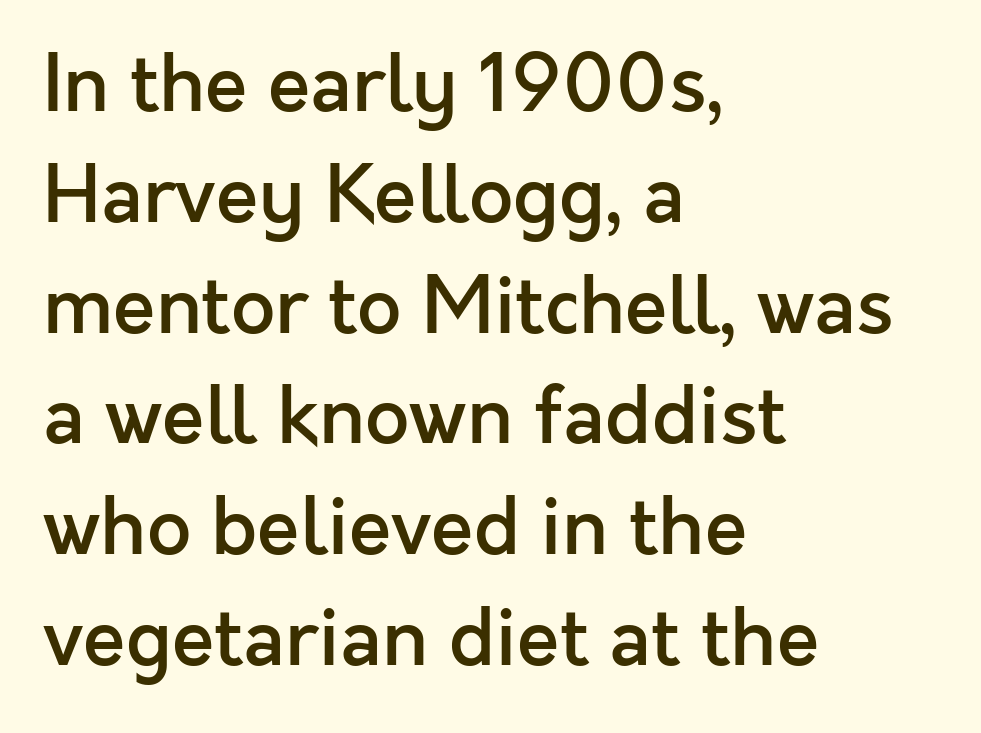
{"serif": "no", "italic": "no", "bold": "semi", "weight": "semibold", "width": "normal", "x_height": "medium", "monospaced": "no", "underline": "no", "align": "left", "line_spacing": "normal", "line_spacing_ratio": 1.42, "letter_spacing": "normal", "letter_spacing_em": 0.0, "glyph_px": 78}
